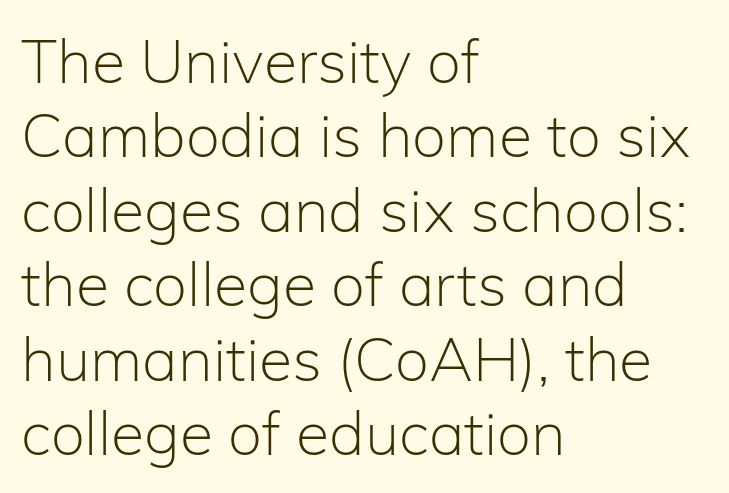
The type sits square on the baseline with zero lean. Character widths vary here, with narrow letters taking less room than wide ones. Descenders are the only things crossing below the line. Look at the bottom of the vertical strokes: they stop flat, with no serifs. The strokes carry an ordinary text weight at most.
